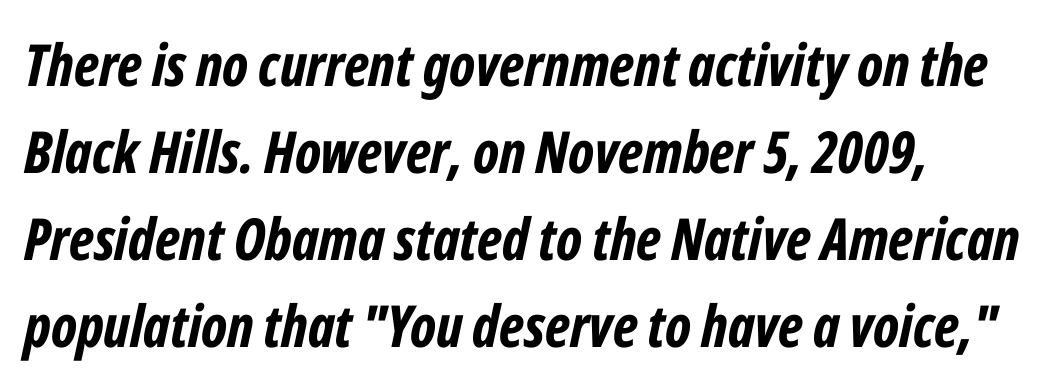
The glyphs look as if they've been sheared to an angle. On the weight axis this lands at bold, roughly 700. Where is the straight margin? On the left. Is this a fixed-width face? No — the glyphs have proportional, varying widths. No word sits above an underline. Interline gaps are of average width in this sample.
